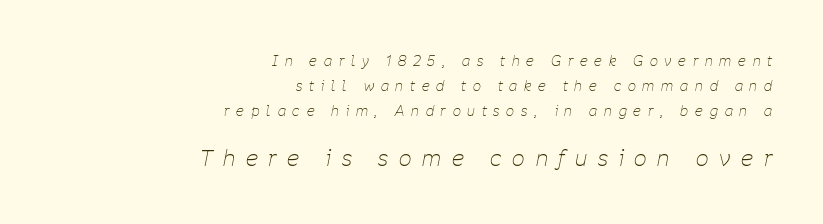
The image shows 22 px text type, italic (leaning right); set right-aligned, line spacing 1.77x, unusually wide letter spacing (+0.49 em), not underlined; the second (bottom) block is 1.57x larger.
